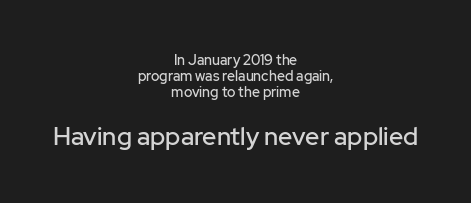
The image shows 25 px text type, upright; set centered, line spacing 1.16x, normal letter spacing, not underlined; the second (bottom) block is 1.79x larger.
